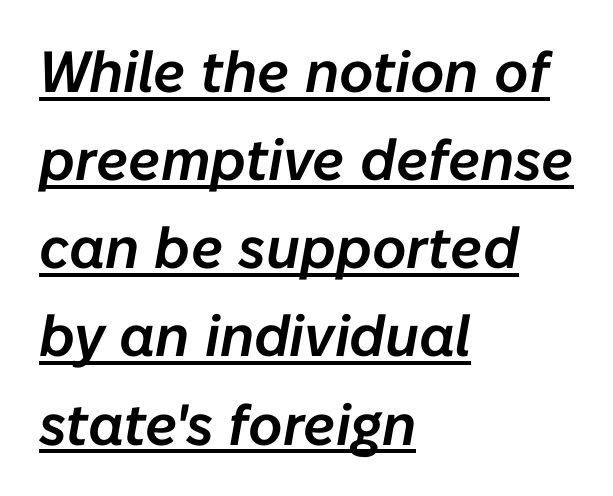
The image shows 58 px text type, italic (leaning right); set left-aligned, normal line spacing (1.52x), normal letter spacing, underlined; low stroke contrast and a medium x-height.
